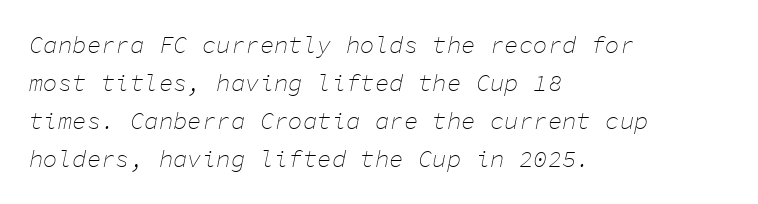
{"italic": "yes", "lean": "right", "slant_degrees": 11, "bold": "no", "underline": "no", "align": "left", "line_spacing": "normal", "line_spacing_ratio": 1.59, "letter_spacing": "normal", "letter_spacing_em": 0.0, "glyph_px": 24}
